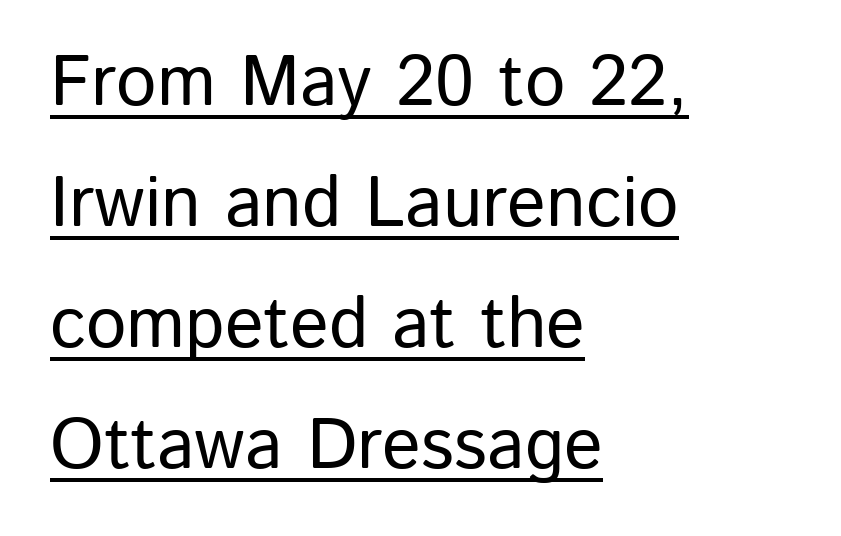
The image shows 72 px sans-serif type, upright; set left-aligned, normal line spacing (1.68x), normal letter spacing, underlined; low stroke contrast and a medium x-height.
